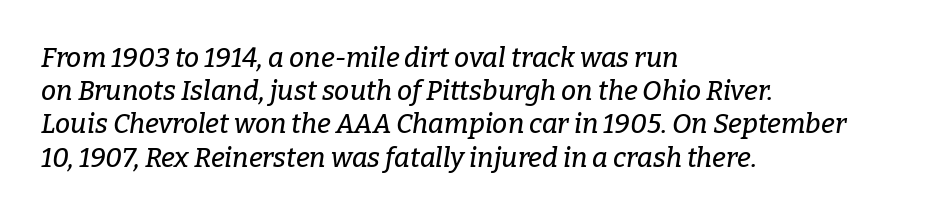
The image shows 27 px text type, italic (leaning right); set left-aligned, line spacing 1.23x, normal letter spacing, not underlined.
